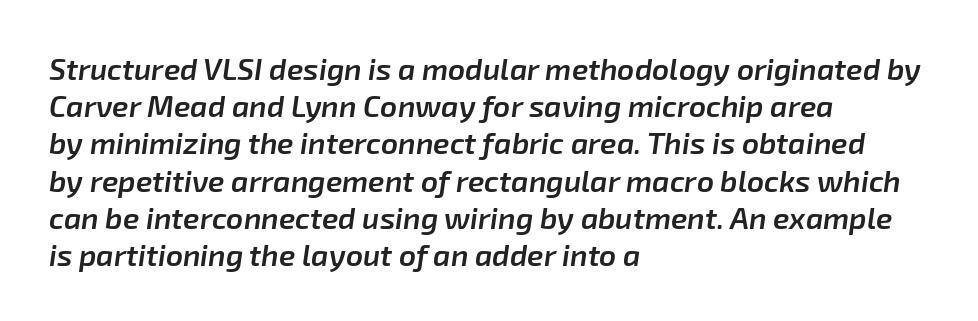
The image shows 30 px semibold type, italic (leaning right); set left-aligned, line spacing 1.24x, normal letter spacing, not underlined; low stroke contrast and a medium x-height.
